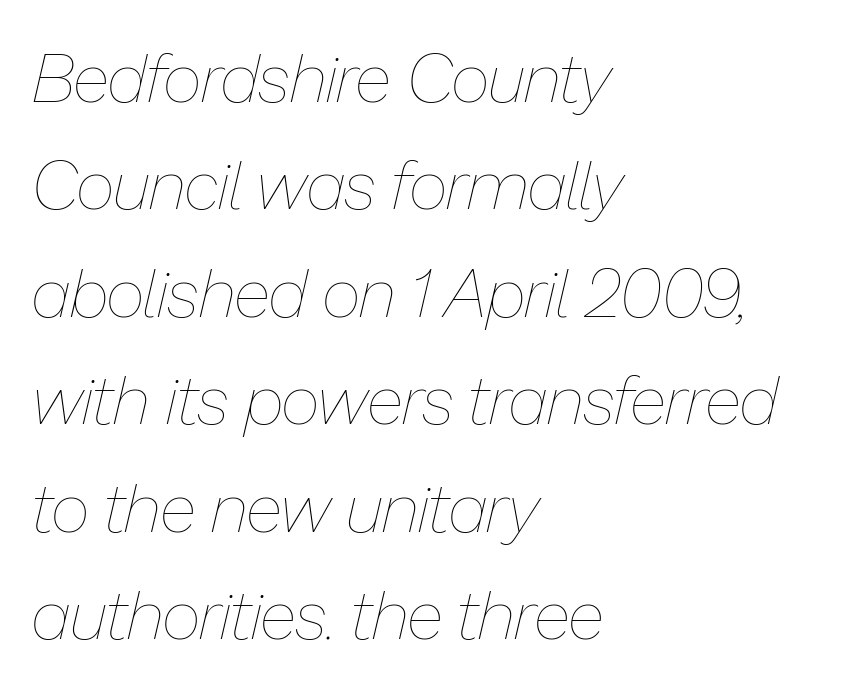
Q: Is the text bold? A: No.
Q: Is the text italic (slanted)? A: Yes, it leans right by about 13 degrees.
Q: Is the text underlined? A: No.
Q: How is the paragraph aligned? A: Left-aligned.
Q: Is the spacing between letters normal or unusually wide? A: Normal.
Q: Is the spacing between lines tight, normal or loose? A: Normal.
Q: Width (condensed, normal, or wide)? A: Normal.
Q: Stroke contrast? A: Low.
Q: x-height? A: Medium.
Q: Monospaced? A: No.
